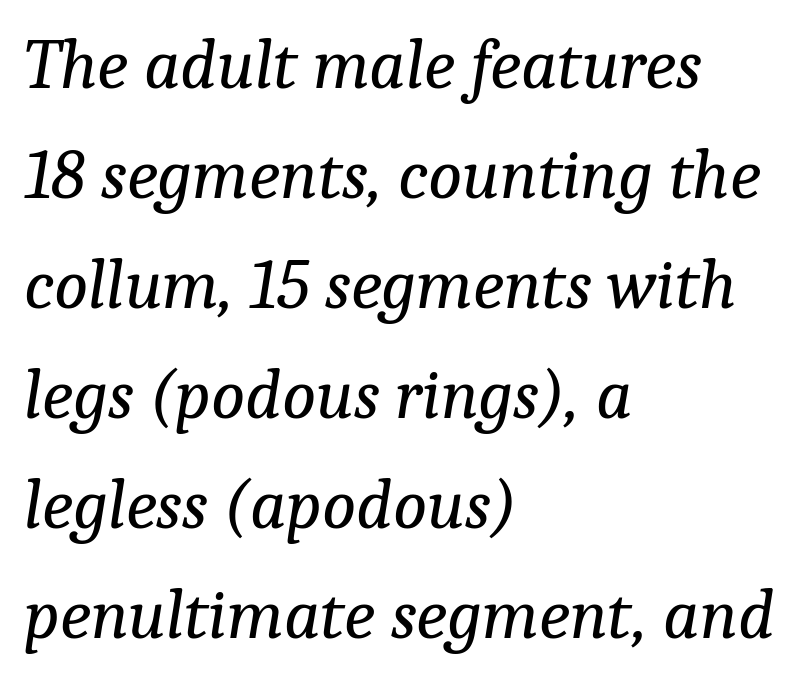
{"serif": "yes", "italic": "yes", "lean": "right", "slant_degrees": 9, "bold": "no", "weight": "regular", "width": "normal", "stroke_contrast": "low", "x_height": "medium", "monospaced": "no", "underline": "no", "align": "left", "line_spacing": "normal", "line_spacing_ratio": 1.55, "letter_spacing": "normal", "letter_spacing_em": 0.0, "glyph_px": 71}
